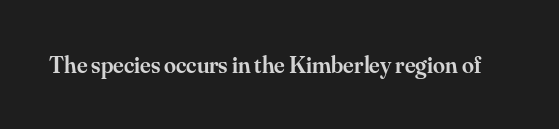
The image shows 24 px text type, upright; set normal letter spacing, not underlined.
